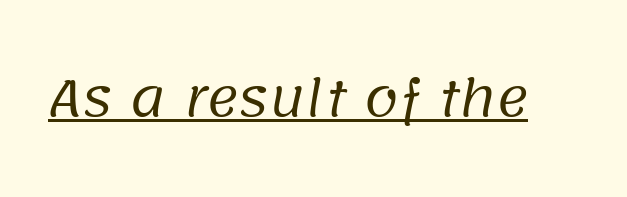
Compared with typical body copy, the letter spacing here is the same. Note the varied advance widths — an 'i' is clearly narrower than an 'm'. On a weight scale, this lands at 450 or below. This rendering features underlined lettering.
